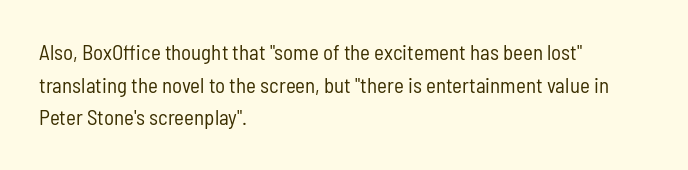
Q: Is the text bold? A: No.
Q: Is the text italic (slanted)? A: No, it is upright.
Q: Is the text underlined? A: No.
Q: How is the paragraph aligned? A: Left-aligned.
Q: Is the spacing between letters normal or unusually wide? A: Normal.
Q: Is the spacing between lines tight, normal or loose? A: Normal.
